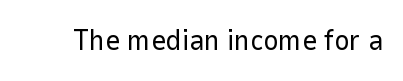
Q: Is the text bold? A: No.
Q: Is the text italic (slanted)? A: No, it is upright.
Q: Is the typeface a serif or a sans-serif typeface? A: Sans-serif.
Q: Is the text underlined? A: No.
Q: Is the spacing between letters normal or unusually wide? A: Normal.
Q: Width (condensed, normal, or wide)? A: Normal.
Q: Stroke contrast? A: Low.
Q: x-height? A: Medium.
Q: Monospaced? A: No.
